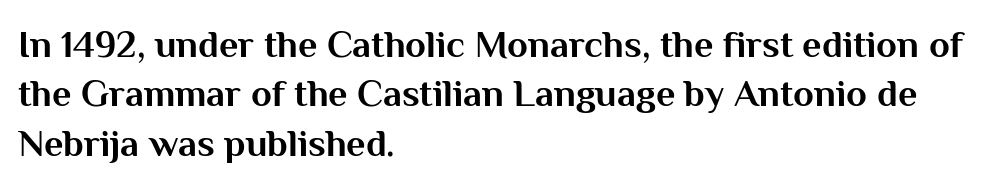
Underline: absent. Interline gaps are of average width in this sample. Default kerning and tracking; the words read as compact shapes. The passage shown is typed in a proportional face where columns would drift. Teacher's note: observe the even left margin — that is flush-left alignment. A dark, heavy texture on the line: the type is bold.
